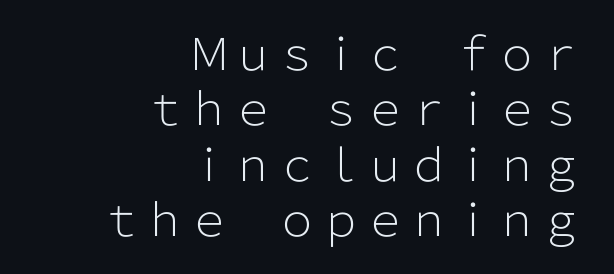
The passage shown is typed in a proportional face where columns would drift. Compared with typical body copy, the letter spacing here is the same. In terms of posture, this sample is upright. All the whitespace from short lines collects on the left. No feet cap the strokes, marking this as sans-serif type. In terms of leading, this rendering sits right in the middle.
